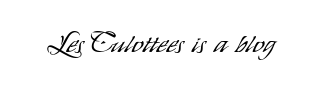
{"serif": "no", "bold": "no", "weight": "light", "width": "condensed", "stroke_contrast": "low", "x_height": "small", "monospaced": "no", "underline": "no", "letter_spacing": "normal", "letter_spacing_em": 0.0, "glyph_px": 29}
